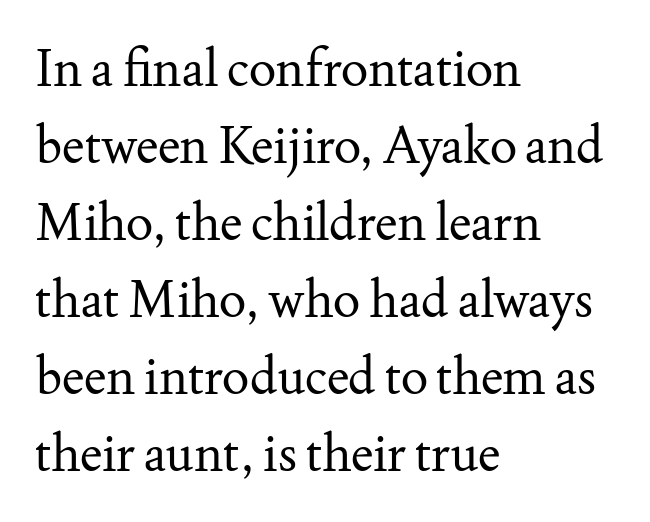
The image shows 51 px regular-weight serif type, upright; set left-aligned, normal line spacing (1.51x), normal letter spacing, not underlined; medium stroke contrast and a small x-height.
